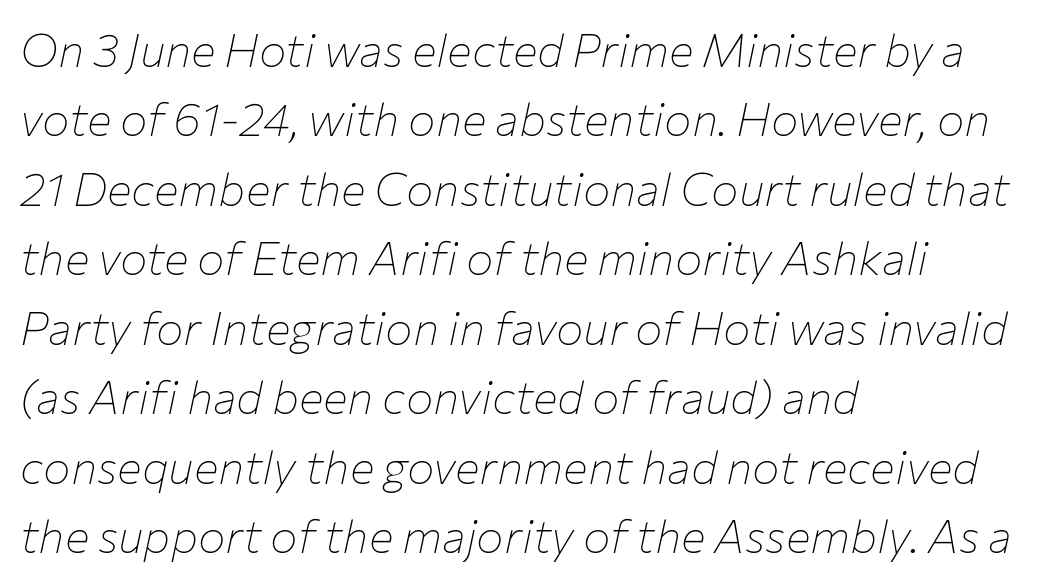
The image shows 46 px thin type, italic (leaning right); set left-aligned, normal line spacing (1.51x), normal letter spacing, not underlined; low stroke contrast and a medium x-height.
